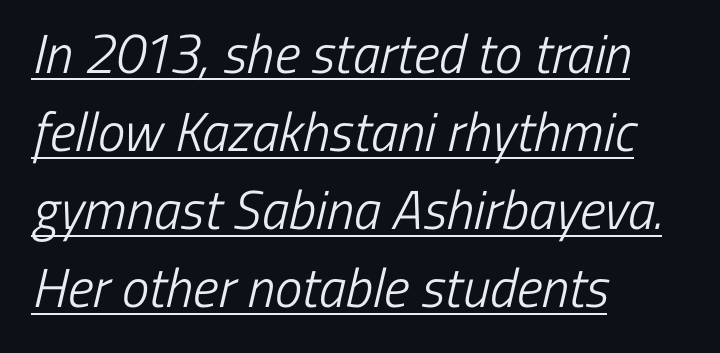
Q: Is the text bold? A: No.
Q: Is the typeface a serif or a sans-serif typeface? A: Sans-serif.
Q: Is the text underlined? A: Yes.
Q: How is the paragraph aligned? A: Left-aligned.
Q: Is the spacing between letters normal or unusually wide? A: Normal.
Q: Is the spacing between lines tight, normal or loose? A: Normal.
Q: Width (condensed, normal, or wide)? A: Condensed.
Q: Stroke contrast? A: Low.
Q: x-height? A: Medium.
Q: Monospaced? A: No.
